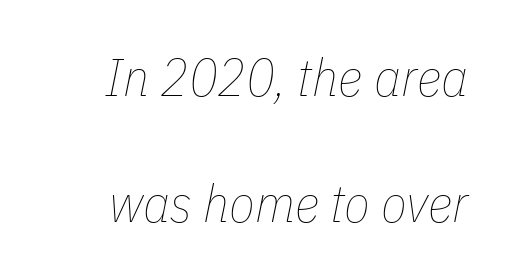
You can tell it's italic because the verticals aren't actually vertical. The line-height multiplier appears high, well above default. Students, note that the glyphs here touch the page at normal intervals. Reading down the block, your eye finds every line finishing at a fixed right position. This sample has the flowing, uneven cadence of proportional lettering.
